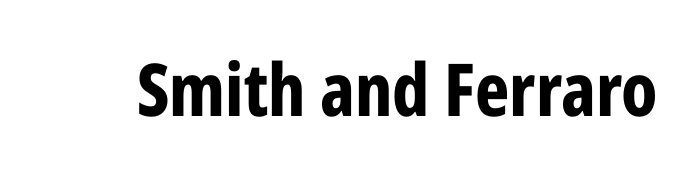
The image shows 73 px bold, condensed sans-serif type, upright; set normal letter spacing, not underlined; low stroke contrast and a medium x-height.
